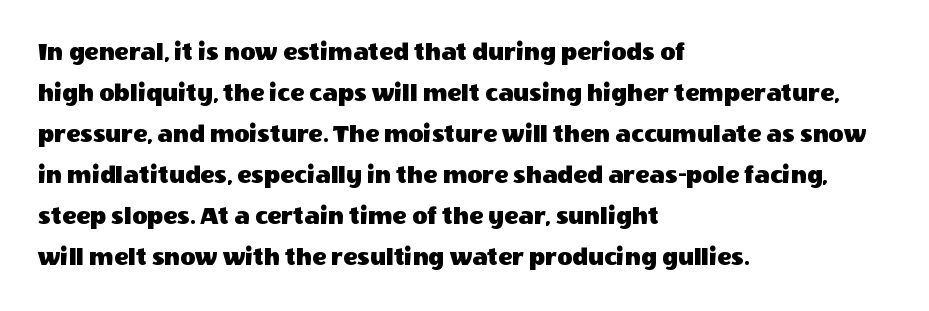
Descenders hang freely into open space. The font's upright variant was chosen for this text. Alignment: flush left. Leading: standard. The letterforms sit shoulder to shoulder at normal distance.
